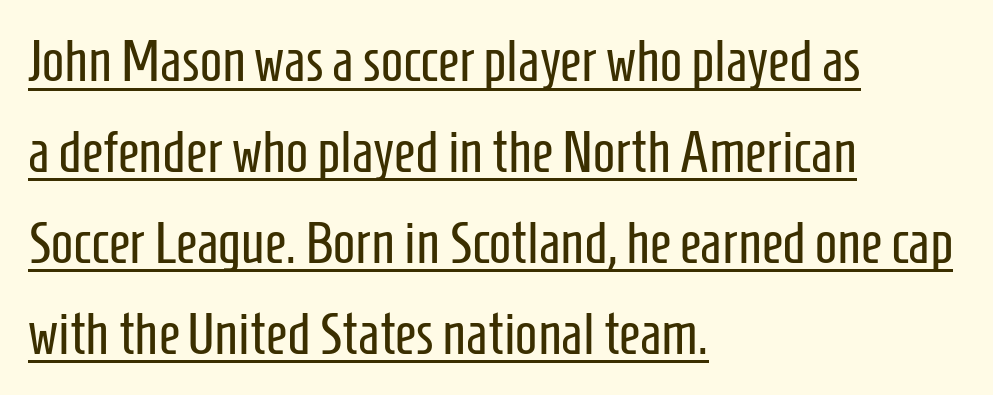
The image shows 59 px regular-weight, condensed sans-serif type, upright; set left-aligned, normal line spacing (1.54x), normal letter spacing, underlined; low stroke contrast and a medium x-height.
